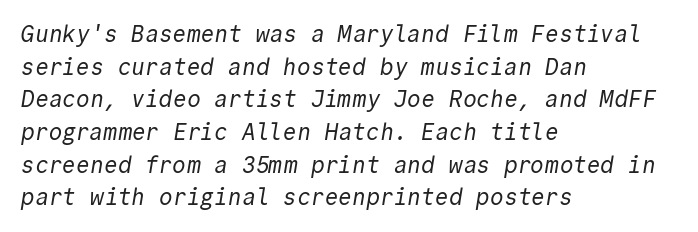
{"bold": "no", "underline": "no", "align": "left", "line_spacing": "normal", "line_spacing_ratio": 1.42, "letter_spacing": "normal", "letter_spacing_em": 0.0, "glyph_px": 23}
